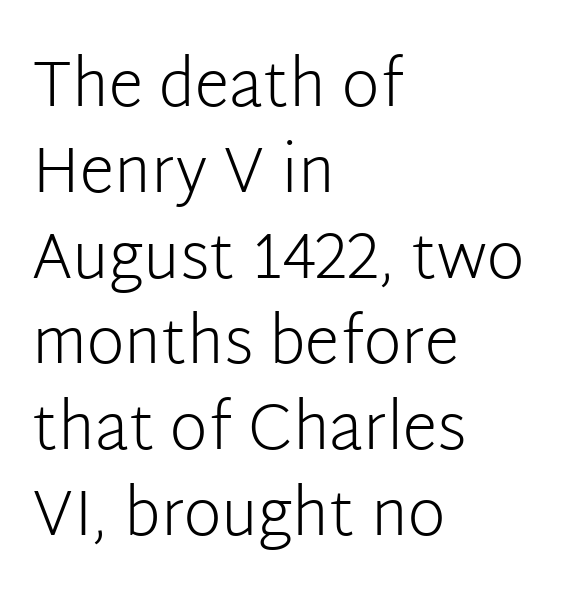
{"serif": "no", "italic": "no", "bold": "no", "weight": "light", "width": "normal", "stroke_contrast": "low", "x_height": "medium", "monospaced": "no", "underline": "no", "align": "left", "line_spacing": "normal", "line_spacing_ratio": 1.34, "letter_spacing": "normal", "letter_spacing_em": 0.0, "glyph_px": 64}
